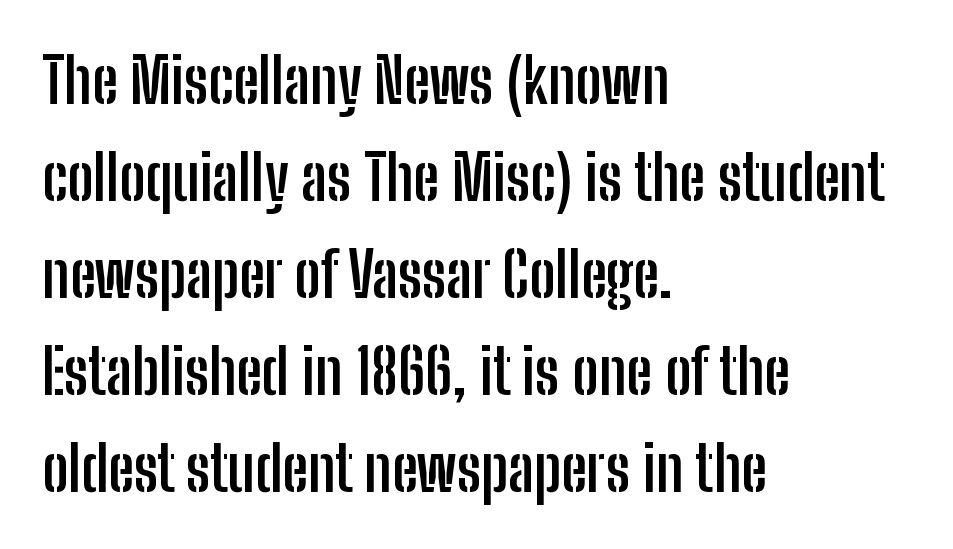
Q: Is the text bold? A: Yes.
Q: Is the text italic (slanted)? A: No, it is upright.
Q: Is the typeface a serif or a sans-serif typeface? A: Sans-serif.
Q: Is the text underlined? A: No.
Q: How is the paragraph aligned? A: Left-aligned.
Q: Is the spacing between letters normal or unusually wide? A: Normal.
Q: Is the spacing between lines tight, normal or loose? A: Normal.
Q: Width (condensed, normal, or wide)? A: Condensed.
Q: Stroke contrast? A: Low.
Q: x-height? A: Medium.
Q: Monospaced? A: No.
